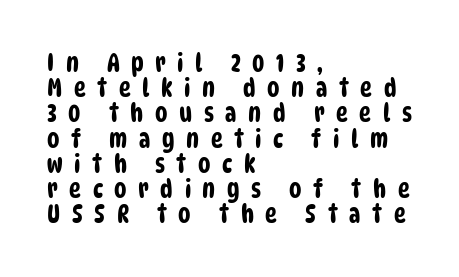
The image shows 25 px text type; set left-aligned, tight line spacing (1.01x), unusually wide letter spacing (+0.46 em), not underlined.
